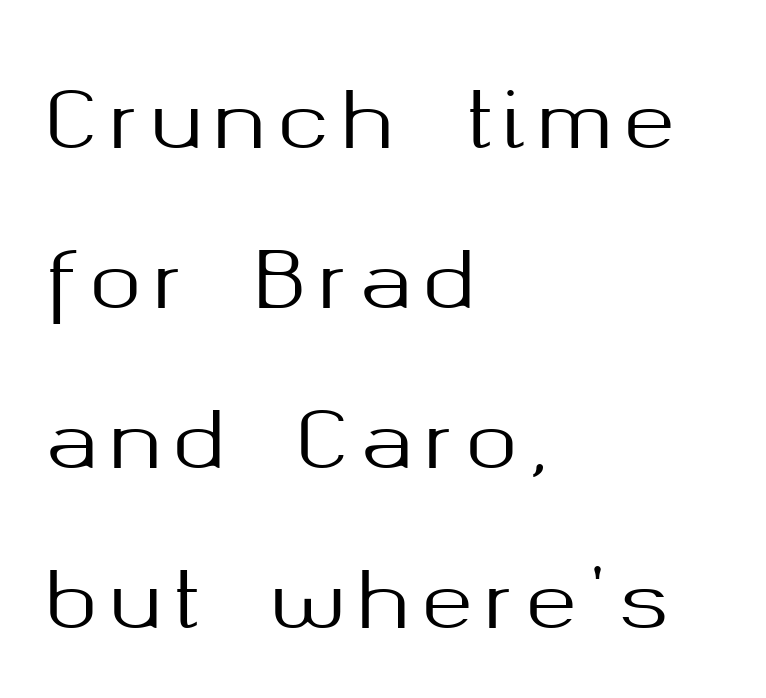
{"serif": "no", "italic": "no", "width": "normal", "stroke_contrast": "medium", "x_height": "medium", "monospaced": "no", "underline": "no", "align": "left", "line_spacing": "loose", "line_spacing_ratio": 2.05, "glyph_px": 78}
